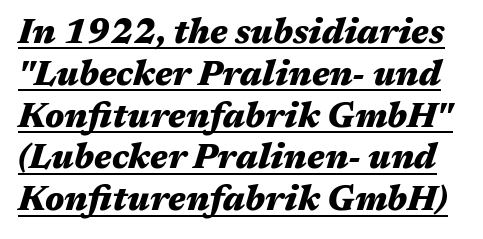
Notice how a bar underscores the lettering throughout. Set as a true bold cut, around the 700 mark. Honestly, the letter spacing is just normal — you wouldn't notice it. Posture: slanted. Character widths vary here, with narrow letters taking less room than wide ones.
